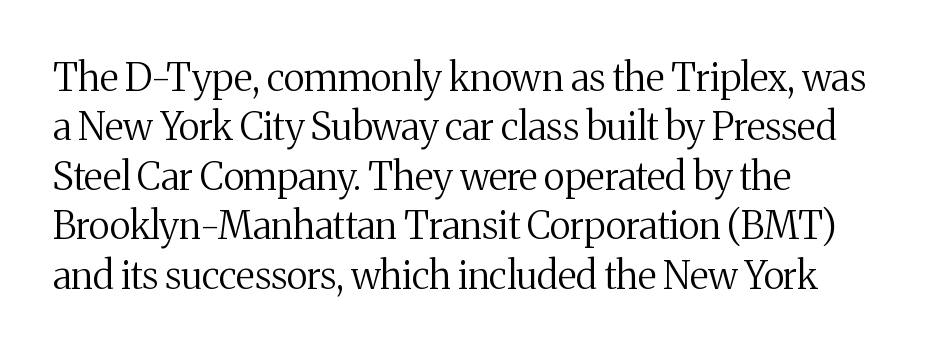
Q: Is the text bold? A: No.
Q: Is the text italic (slanted)? A: No, it is upright.
Q: Is the typeface a serif or a sans-serif typeface? A: Serif.
Q: Is the text underlined? A: No.
Q: How is the paragraph aligned? A: Left-aligned.
Q: Is the spacing between letters normal or unusually wide? A: Normal.
Q: Is the spacing between lines tight, normal or loose? A: Normal.
Q: Width (condensed, normal, or wide)? A: Normal.
Q: Stroke contrast? A: Medium.
Q: x-height? A: Medium.
Q: Monospaced? A: No.
